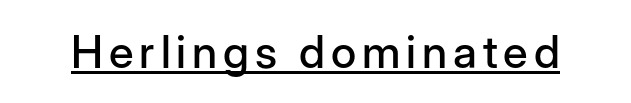
{"serif": "no", "italic": "no", "width": "normal", "stroke_contrast": "low", "x_height": "medium", "monospaced": "no", "underline": "yes", "glyph_px": 45}
